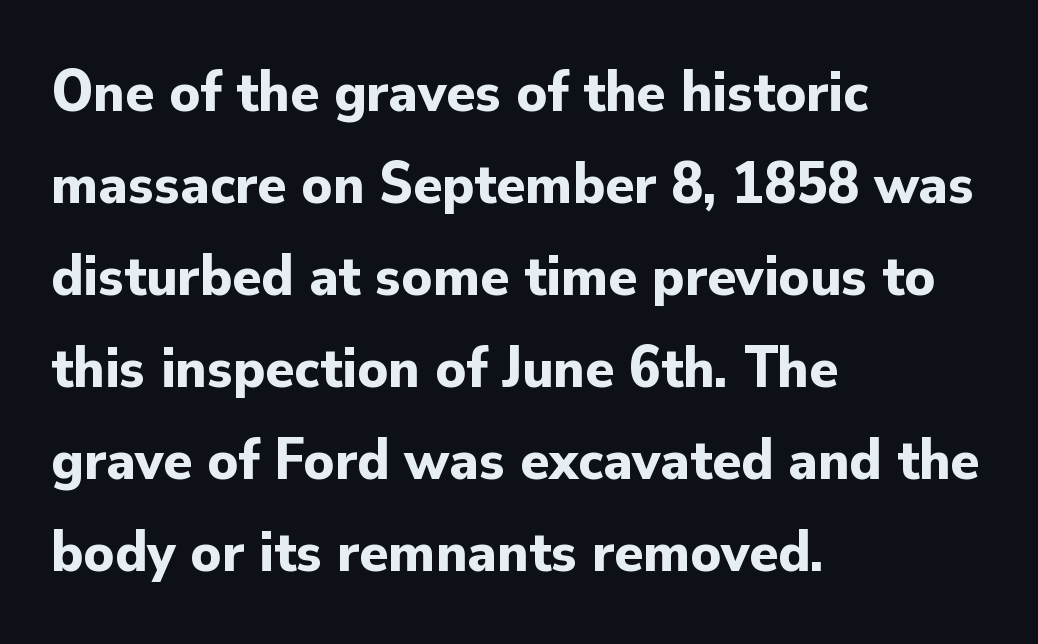
Does extra space separate the letters? No, they use regular spacing. The gap between lines stays unmarked. Are there feet on the stems? There aren't — it's a sans. If you measured baseline to baseline, you'd find a middling distance.
